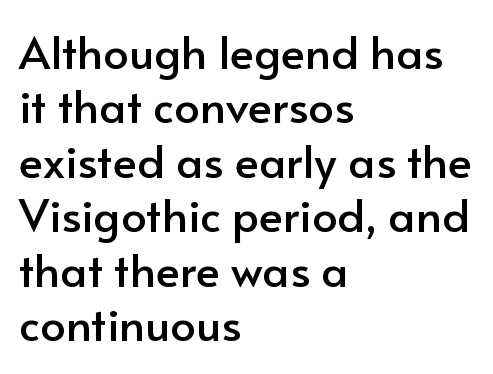
Q: Is the text italic (slanted)? A: No, it is upright.
Q: Is the typeface a serif or a sans-serif typeface? A: Sans-serif.
Q: Is the text underlined? A: No.
Q: How is the paragraph aligned? A: Left-aligned.
Q: Is the spacing between letters normal or unusually wide? A: Normal.
Q: Width (condensed, normal, or wide)? A: Normal.
Q: Stroke contrast? A: Low.
Q: x-height? A: Small.
Q: Monospaced? A: No.
